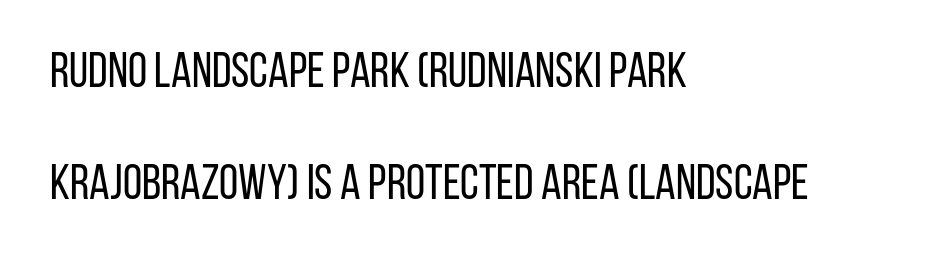
The image shows 49 px regular-weight, condensed sans-serif type, upright; set left-aligned, loose line spacing (2.28x), normal letter spacing, not underlined; low stroke contrast and a large x-height.
